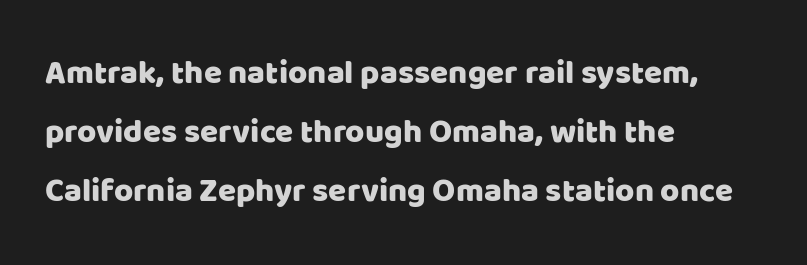
The letters stand straight up with perfectly vertical stems. Check the space under the baseline: it is left empty. Leftover space on each line is placed entirely after the last word. Is this a sans? Yes — the strokes have no serifs. This sample has the flowing, uneven cadence of proportional lettering. The horizontal fit of the characters is conventional and even.
